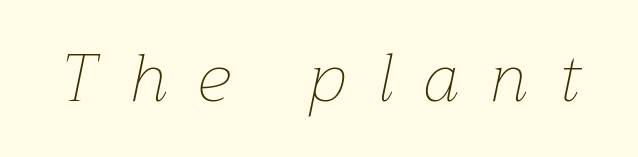
Q: Is the text bold? A: No.
Q: Is the text italic (slanted)? A: Yes, it leans right by about 12 degrees.
Q: Is the text underlined? A: No.
Q: Is the spacing between letters normal or unusually wide? A: Unusually wide.
Q: Width (condensed, normal, or wide)? A: Normal.
Q: Stroke contrast? A: Low.
Q: x-height? A: Medium.
Q: Monospaced? A: No.
